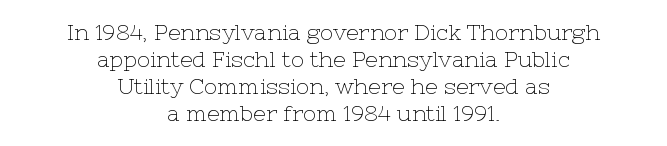
These lines are centered, leaving both edges ragged. Does the lettering tilt? It doesn't — this is upright. These lines keep a tight, regular rhythm from letter to letter. Quick note: underline off. The weight would be labelled regular, book, light, or lighter still.
